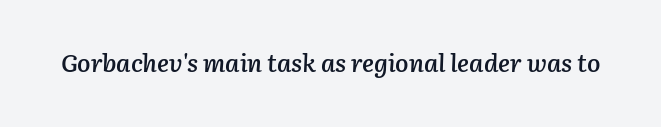
The image shows 25 px text type, italic (leaning right); set normal letter spacing, not underlined.
